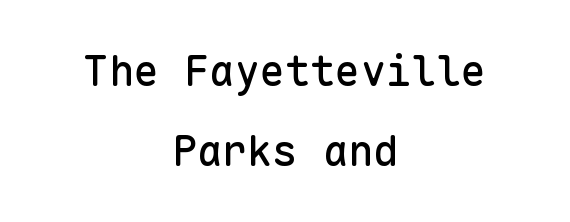
Q: Is the text italic (slanted)? A: No, it is upright.
Q: Is the typeface a serif or a sans-serif typeface? A: Sans-serif.
Q: Is the text underlined? A: No.
Q: How is the paragraph aligned? A: Centered.
Q: Is the spacing between letters normal or unusually wide? A: Normal.
Q: Is the spacing between lines tight, normal or loose? A: Loose.
Q: Width (condensed, normal, or wide)? A: Normal.
Q: Stroke contrast? A: Low.
Q: x-height? A: Medium.
Q: Monospaced? A: Yes.
